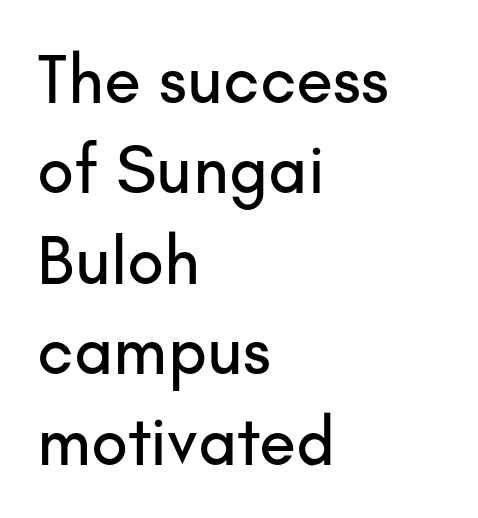
Q: Is the text italic (slanted)? A: No, it is upright.
Q: Is the typeface a serif or a sans-serif typeface? A: Sans-serif.
Q: Is the text underlined? A: No.
Q: How is the paragraph aligned? A: Left-aligned.
Q: Is the spacing between letters normal or unusually wide? A: Normal.
Q: Is the spacing between lines tight, normal or loose? A: Normal.
Q: Width (condensed, normal, or wide)? A: Normal.
Q: Stroke contrast? A: Low.
Q: x-height? A: Small.
Q: Monospaced? A: No.
